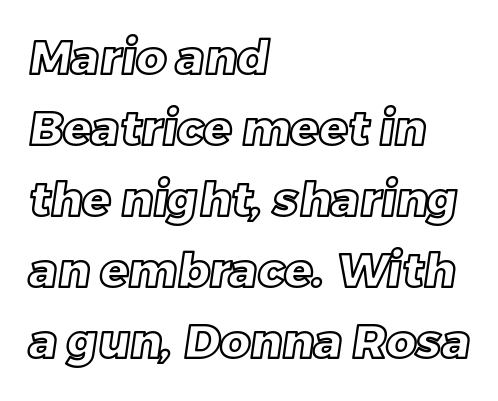
The image shows 47 px text type; set left-aligned, normal line spacing (1.51x), normal letter spacing, not underlined; a large x-height.
